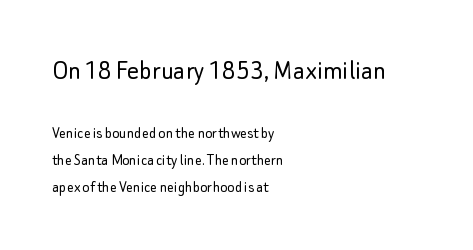
Is the letter spacing exaggerated? No — it looks like the ordinary default. The weight tops out at a normal text grade. Nothing sits at the stroke ends, so this counts as sans-serif. Plain, unruled lines of type. In terms of posture, this sample is upright.
